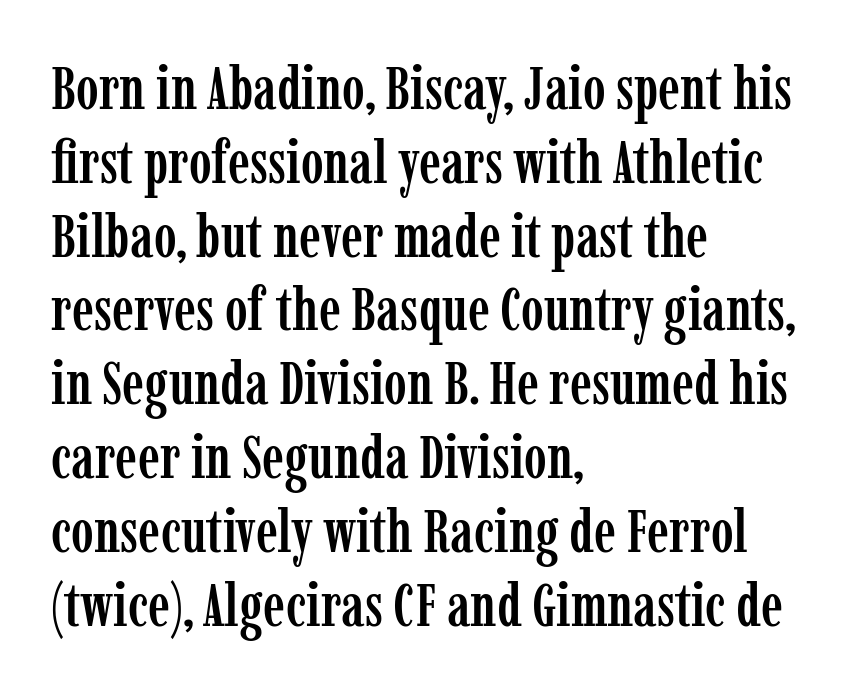
{"serif": "yes", "italic": "no", "width": "condensed", "stroke_contrast": "low", "x_height": "medium", "monospaced": "no", "underline": "no", "align": "left", "line_spacing_ratio": 1.21, "letter_spacing": "normal", "letter_spacing_em": 0.0, "glyph_px": 61}
